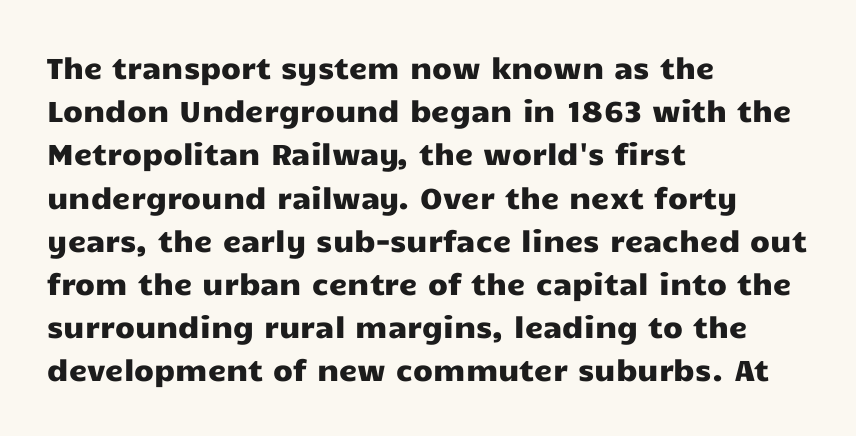
The image shows 29 px wide sans-serif type, upright; set left-aligned, normal line spacing (1.49x), normal letter spacing, not underlined; low stroke contrast and a medium x-height.
